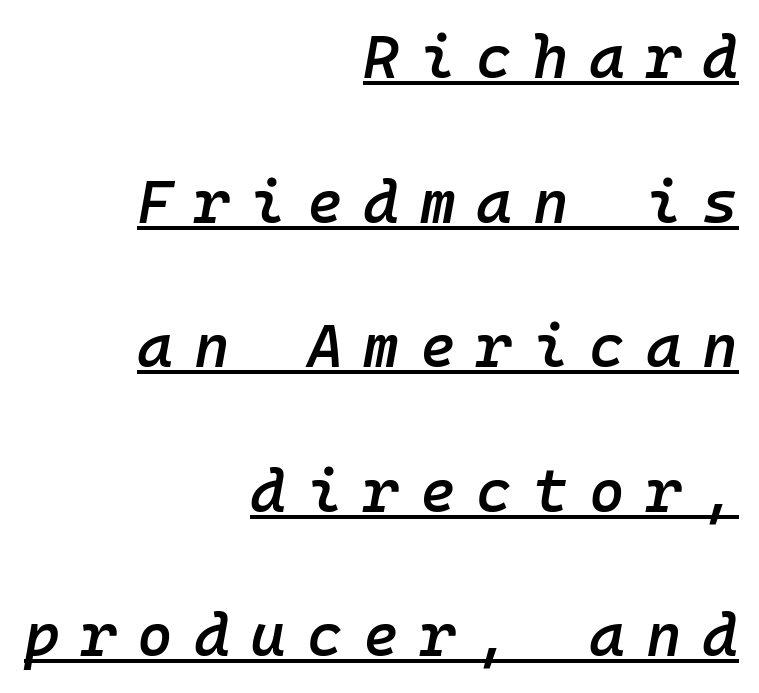
{"italic": "yes", "lean": "right", "slant_degrees": 10, "bold": "semi", "weight": "semibold", "width": "normal", "stroke_contrast": "low", "x_height": "medium", "monospaced": "yes", "underline": "yes", "align": "right", "line_spacing": "loose", "line_spacing_ratio": 2.37, "letter_spacing": "wide", "letter_spacing_em": 0.34, "glyph_px": 61}
